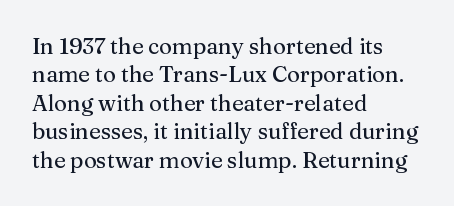
The image shows 22 px text type, upright; set left-aligned, normal line spacing (1.29x), normal letter spacing, not underlined.
